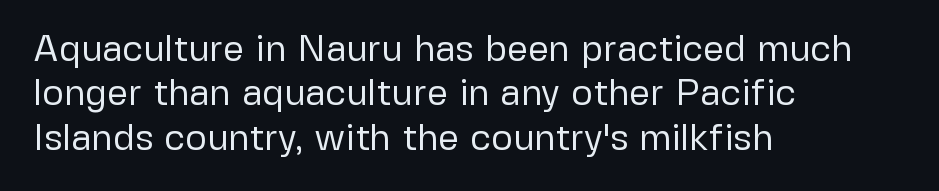
{"serif": "no", "italic": "no", "bold": "no", "weight": "regular", "width": "normal", "stroke_contrast": "low", "x_height": "medium", "monospaced": "no", "underline": "no", "align": "left", "line_spacing_ratio": 1.2, "letter_spacing": "normal", "letter_spacing_em": 0.0, "glyph_px": 37}
